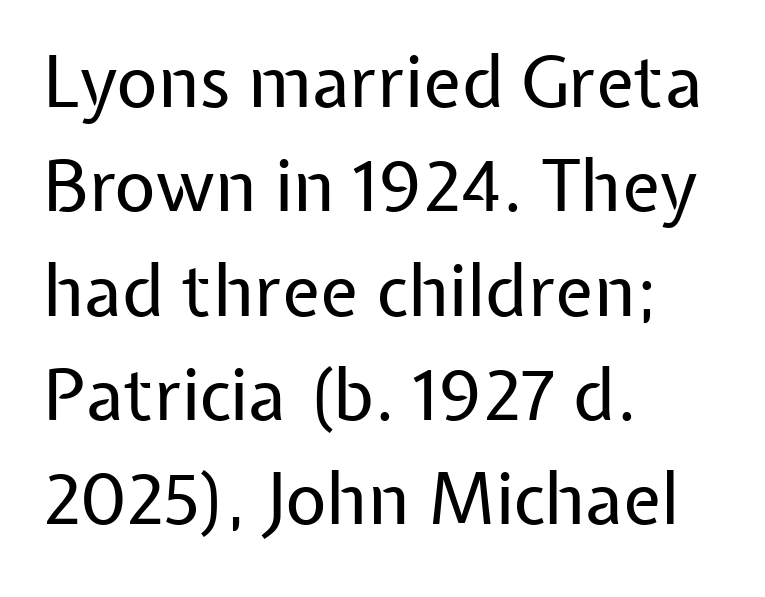
The image shows 71 px regular-weight sans-serif type, upright; set left-aligned, normal line spacing (1.47x), normal letter spacing, not underlined; low stroke contrast and a medium x-height.
